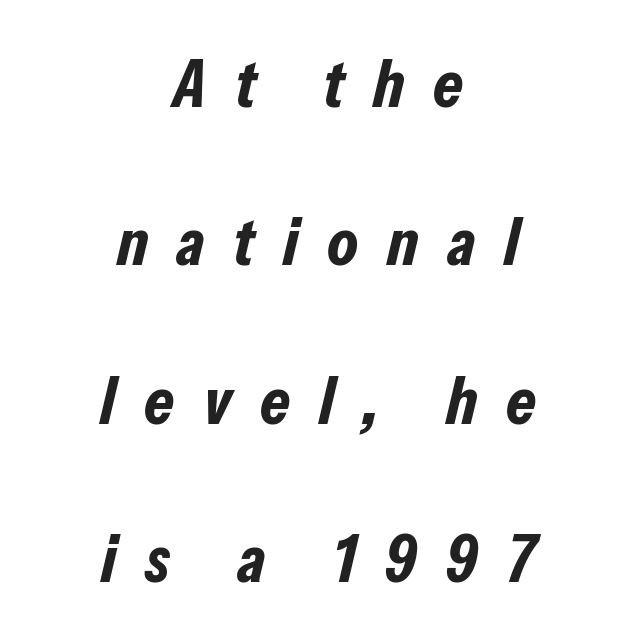
{"italic": "yes", "lean": "right", "slant_degrees": 13, "bold": "yes", "weight": "bold", "width": "condensed", "stroke_contrast": "low", "x_height": "medium", "monospaced": "no", "underline": "no", "align": "center", "line_spacing": "loose", "line_spacing_ratio": 2.33, "letter_spacing": "wide", "letter_spacing_em": 0.42, "glyph_px": 68}
